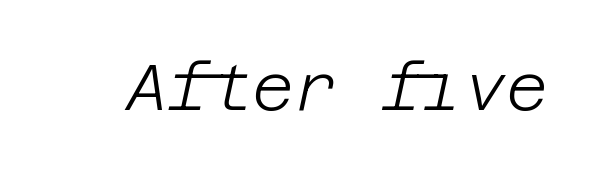
The passage shown leans; its letterforms are oblique. The rendering keeps characters at their native spacing. The strokes carry an ordinary text weight at most. Beneath every word, the page is bare.
